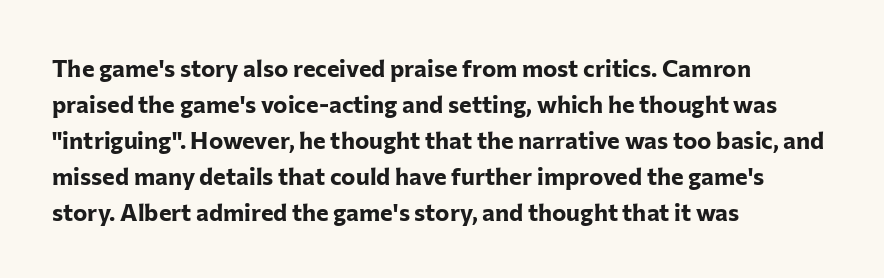
{"italic": "no", "bold": "yes", "underline": "no", "align": "left", "line_spacing": "normal", "line_spacing_ratio": 1.5, "letter_spacing": "normal", "letter_spacing_em": 0.0, "glyph_px": 24}
